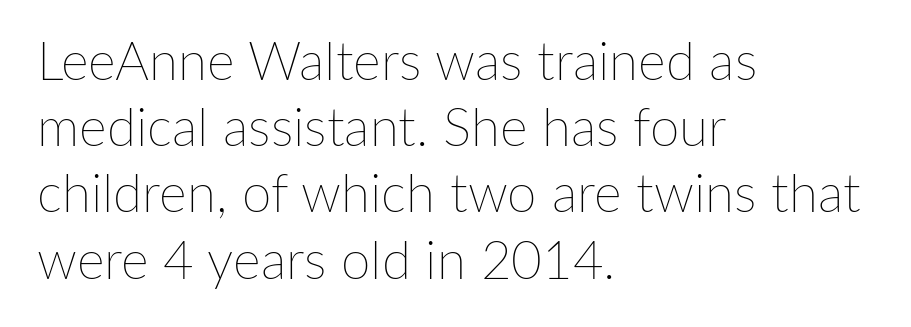
Spacing between characters is what you'd get straight out of the box. One-word summary of the alignment: left. These glyphs show unthickened strokes, regular width or finer. Here the designer chose a conventional face with non-uniform glyph widths.
